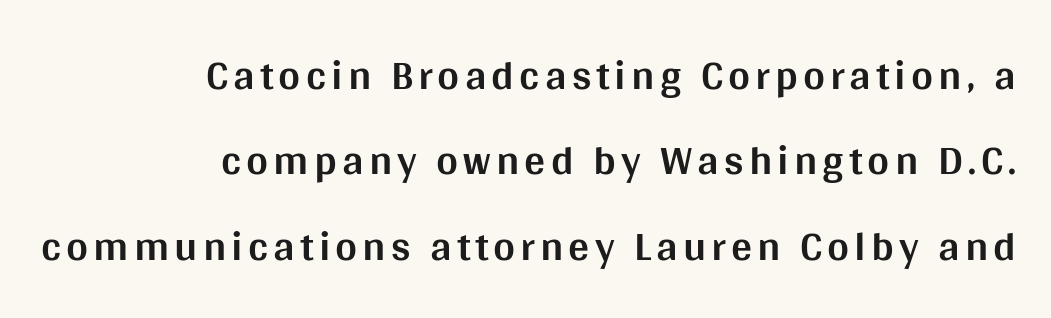
{"serif": "no", "italic": "no", "bold": "yes", "weight": "bold", "width": "normal", "stroke_contrast": "medium", "x_height": "large", "monospaced": "no", "underline": "no", "align": "right", "line_spacing": "loose", "line_spacing_ratio": 2.03, "glyph_px": 42}
